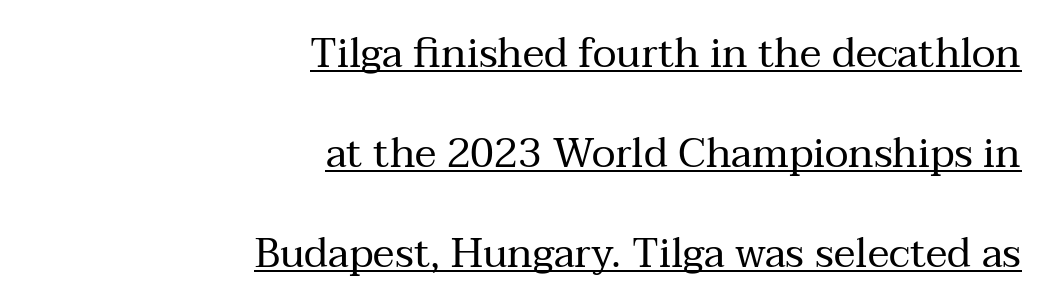
Q: Is the text bold? A: No.
Q: Is the text italic (slanted)? A: No, it is upright.
Q: Is the typeface a serif or a sans-serif typeface? A: Serif.
Q: Is the text underlined? A: Yes.
Q: How is the paragraph aligned? A: Right-aligned.
Q: Is the spacing between letters normal or unusually wide? A: Normal.
Q: Is the spacing between lines tight, normal or loose? A: Loose.
Q: Width (condensed, normal, or wide)? A: Normal.
Q: Stroke contrast? A: Medium.
Q: x-height? A: Medium.
Q: Monospaced? A: No.
